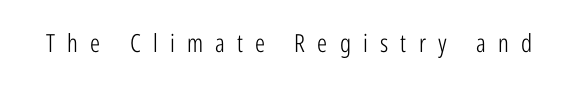
Q: Is the text bold? A: No.
Q: Is the text italic (slanted)? A: No, it is upright.
Q: Is the text underlined? A: No.
Q: Is the spacing between letters normal or unusually wide? A: Unusually wide.
